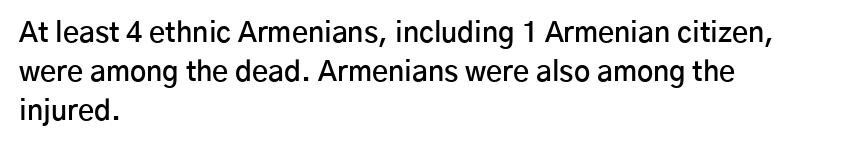
Q: Is the text bold? A: Semi-bold.
Q: Is the text italic (slanted)? A: No, it is upright.
Q: Is the typeface a serif or a sans-serif typeface? A: Sans-serif.
Q: Is the text underlined? A: No.
Q: How is the paragraph aligned? A: Left-aligned.
Q: Is the spacing between letters normal or unusually wide? A: Normal.
Q: Is the spacing between lines tight, normal or loose? A: Normal.
Q: Width (condensed, normal, or wide)? A: Normal.
Q: Stroke contrast? A: Low.
Q: x-height? A: Medium.
Q: Monospaced? A: No.
